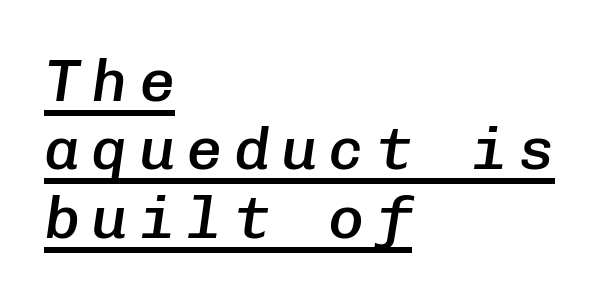
Does a line run under the words? Yes, clearly. Italic: yes, the glyphs are oblique. Monospaced: the letters line up in strict vertical columns. Does the leading feel generous? Not at all — it's pinched. A fair bit of extra ink — the face is semibold, not bold. Casual observation: everything's shoved over to the left.
